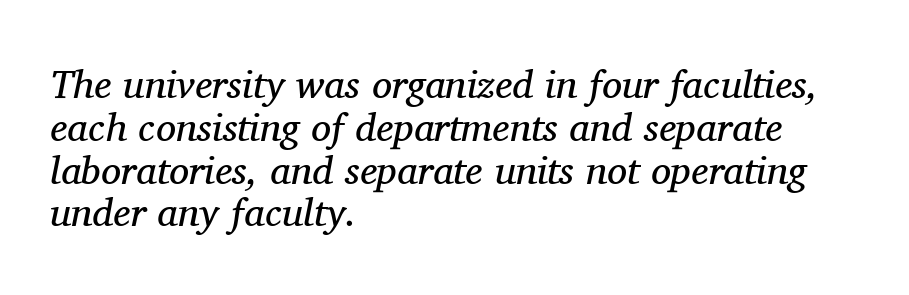
Q: Is the text bold? A: No.
Q: Is the text italic (slanted)? A: Yes, it leans right by about 11 degrees.
Q: Is the typeface a serif or a sans-serif typeface? A: Serif.
Q: Is the text underlined? A: No.
Q: How is the paragraph aligned? A: Left-aligned.
Q: Is the spacing between letters normal or unusually wide? A: Normal.
Q: Is the spacing between lines tight, normal or loose? A: Tight.
Q: Width (condensed, normal, or wide)? A: Normal.
Q: Stroke contrast? A: Medium.
Q: x-height? A: Medium.
Q: Monospaced? A: No.
